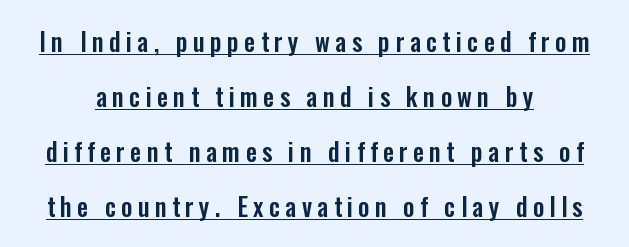
There is plenty of visible air inserted between adjacent glyphs. Does the leading feel generous? Absolutely, it's lavish. The specimen includes a rule beneath the text block's lines. Ascenders rise straight up at ninety degrees.
